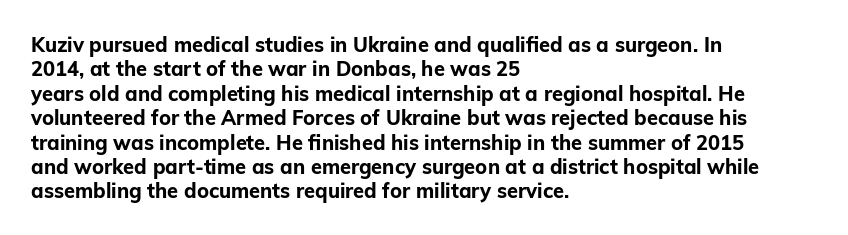
The image shows 20 px bold type, upright; set left-aligned, line spacing 1.22x, normal letter spacing, not underlined.
